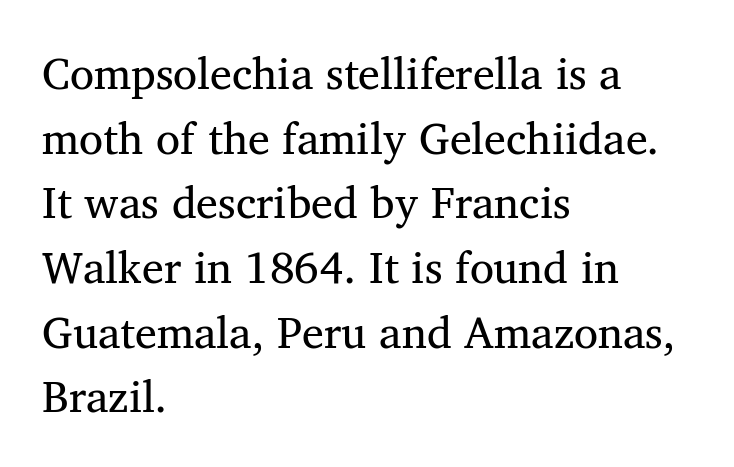
The image shows 44 px regular-weight serif type; set left-aligned, normal line spacing (1.47x), normal letter spacing, not underlined; medium stroke contrast and a medium x-height.
